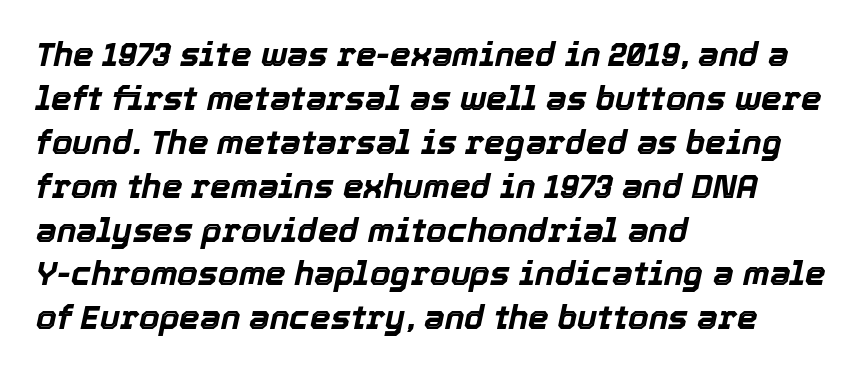
{"italic": "yes", "lean": "right", "slant_degrees": 12, "bold": "yes", "weight": "bold", "width": "normal", "x_height": "medium", "monospaced": "no", "underline": "no", "align": "left", "line_spacing": "normal", "line_spacing_ratio": 1.33, "letter_spacing": "normal", "letter_spacing_em": 0.0, "glyph_px": 33}
